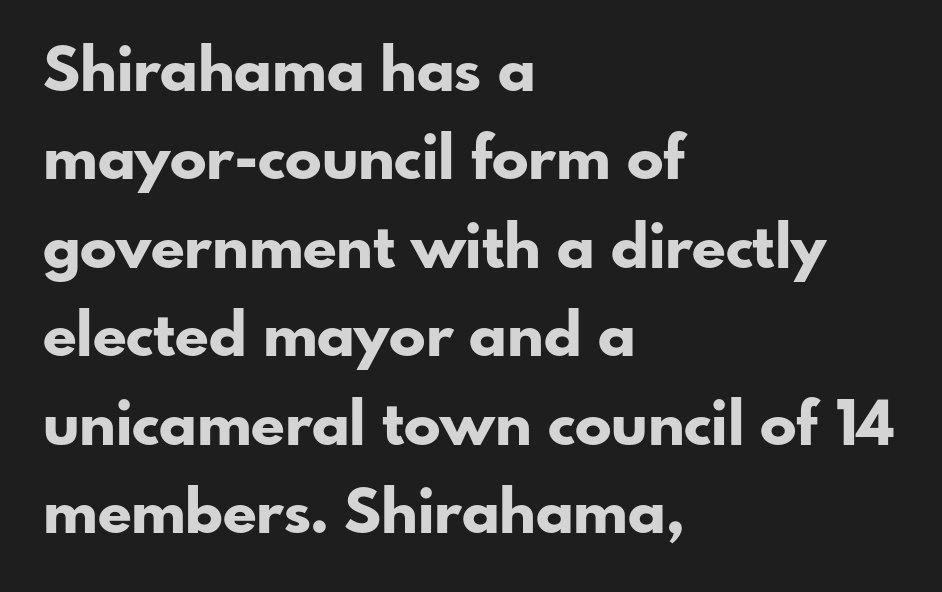
The image shows 61 px bold sans-serif type, upright; set left-aligned, normal line spacing (1.45x), normal letter spacing, not underlined; low stroke contrast and a small x-height.
